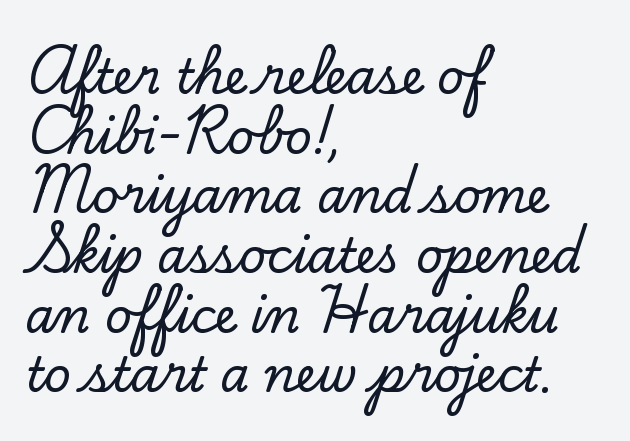
{"serif": "yes", "width": "normal", "stroke_contrast": "low", "x_height": "small", "monospaced": "no", "underline": "no", "align": "left", "line_spacing": "normal", "line_spacing_ratio": 1.27, "letter_spacing": "normal", "letter_spacing_em": 0.0, "glyph_px": 47}
